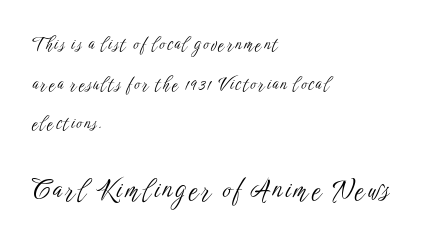
{"bold": "no", "underline": "no", "align": "left", "line_spacing": "loose", "line_spacing_ratio": 2.33, "larger_block": "second", "size_ratio": 1.53, "glyph_px": 26}
